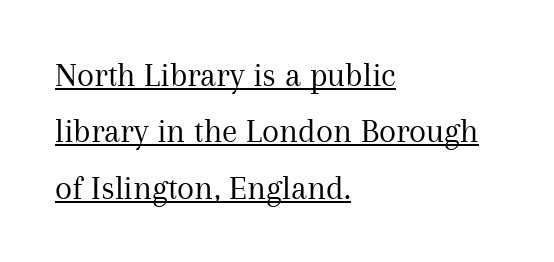
{"serif": "yes", "italic": "no", "bold": "no", "weight": "regular", "width": "normal", "stroke_contrast": "medium", "x_height": "medium", "monospaced": "no", "underline": "yes", "align": "left", "line_spacing": "normal", "line_spacing_ratio": 1.61, "letter_spacing": "normal", "letter_spacing_em": 0.0, "glyph_px": 35}
